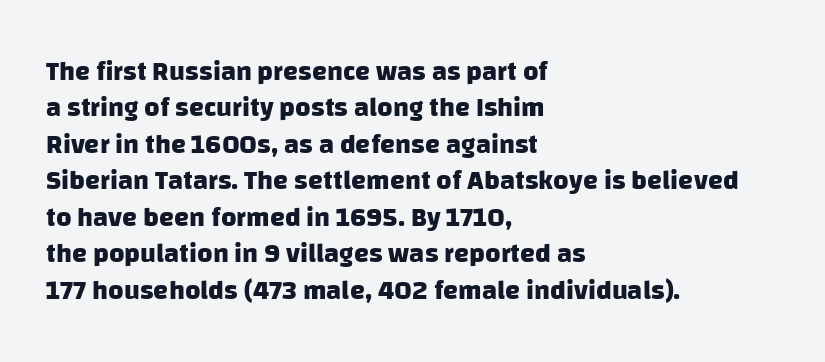
{"bold": "yes", "underline": "no", "align": "left", "line_spacing": "normal", "line_spacing_ratio": 1.35, "letter_spacing": "normal", "letter_spacing_em": 0.0, "glyph_px": 27}
